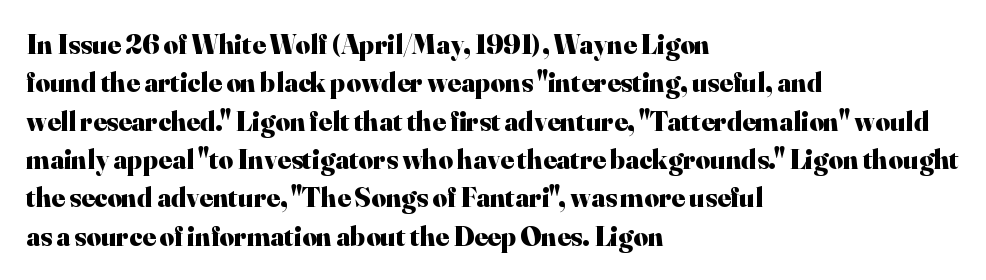
The image shows 28 px heavy serif type, upright; set left-aligned, normal line spacing (1.37x), normal letter spacing, not underlined; high stroke contrast and a small x-height.
